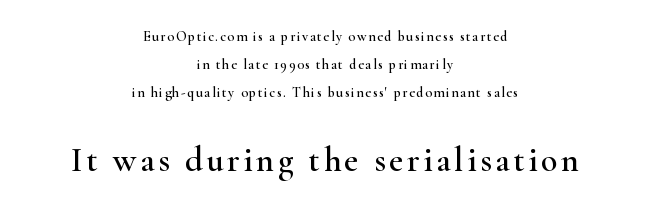
Q: Is the text italic (slanted)? A: No, it is upright.
Q: Is the typeface a serif or a sans-serif typeface? A: Serif.
Q: Is the text underlined? A: No.
Q: How is the paragraph aligned? A: Centered.
Q: Is the spacing between lines tight, normal or loose? A: Loose.
Q: Which block of text is set in a larger size, the first (top) or the second (bottom)? A: The second (bottom) one.
Q: Width (condensed, normal, or wide)? A: Wide.
Q: Stroke contrast? A: High.
Q: x-height? A: Small.
Q: Monospaced? A: No.
